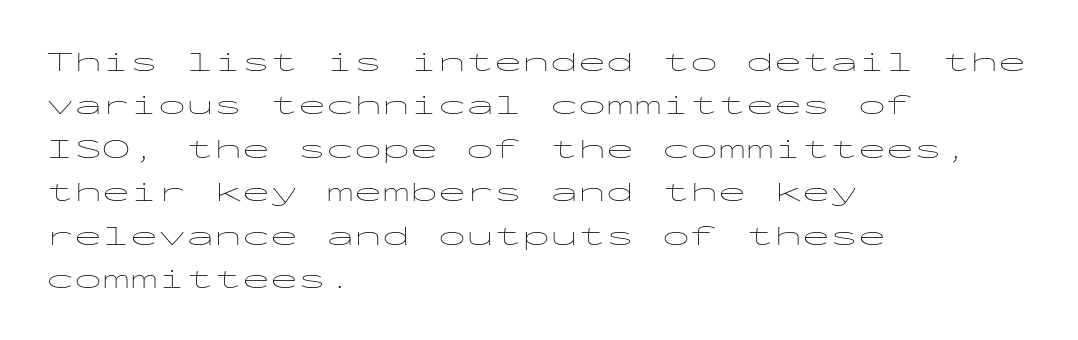
Is the letter spacing exaggerated? No — it looks like the ordinary default. The designer left line spacing at the default. Does the copy run flush right? No — it runs flush left. The letters march in equal steps, a hallmark of fixed-pitch type. You can tell it's not italic because the verticals are truly vertical.
